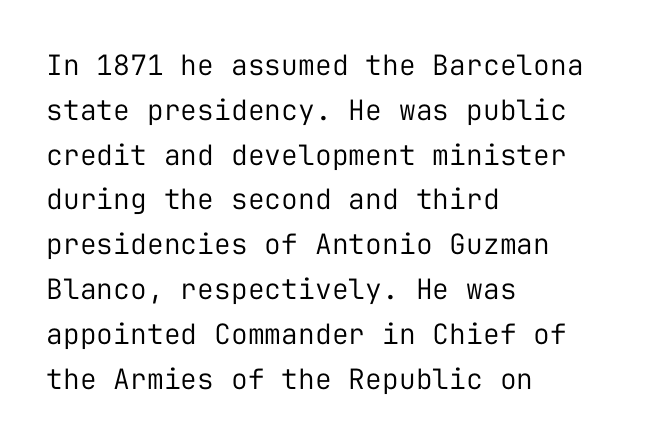
Q: Is the text bold? A: No.
Q: Is the text italic (slanted)? A: No, it is upright.
Q: Is the typeface a serif or a sans-serif typeface? A: Sans-serif.
Q: Is the text underlined? A: No.
Q: How is the paragraph aligned? A: Left-aligned.
Q: Is the spacing between letters normal or unusually wide? A: Normal.
Q: Is the spacing between lines tight, normal or loose? A: Normal.
Q: Width (condensed, normal, or wide)? A: Normal.
Q: Stroke contrast? A: Low.
Q: x-height? A: Medium.
Q: Monospaced? A: Yes.
